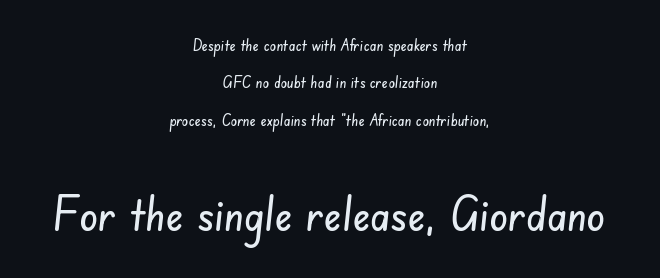
The image shows 47 px condensed sans-serif type; set centered, loose line spacing (2.33x), normal letter spacing, not underlined; the second (bottom) block is 2.94x larger; low stroke contrast and a small x-height.
